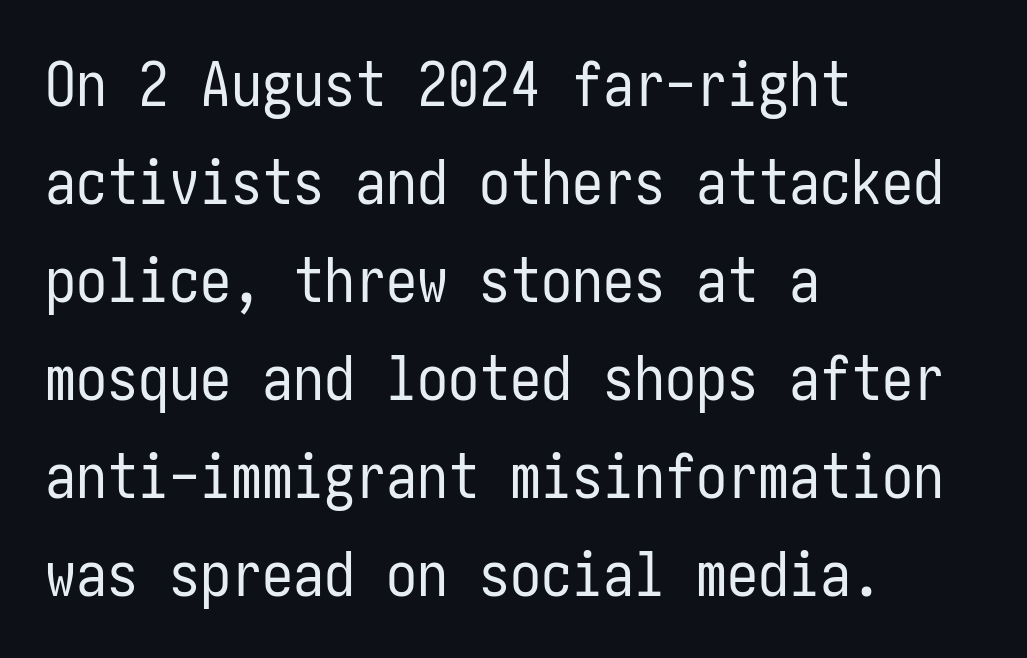
The image shows 62 px regular-weight, condensed sans-serif type, upright; set left-aligned, normal line spacing (1.58x), normal letter spacing, not underlined; low stroke contrast and a medium x-height.
